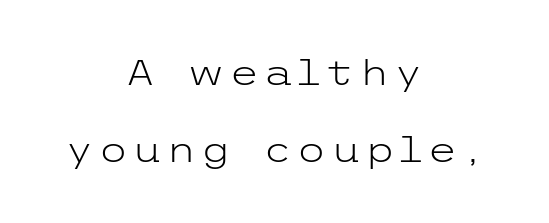
{"serif": "no", "italic": "no", "bold": "no", "weight": "light", "width": "wide", "stroke_contrast": "low", "x_height": "medium", "underline": "no", "align": "center", "line_spacing": "loose", "line_spacing_ratio": 2.21, "glyph_px": 35}
